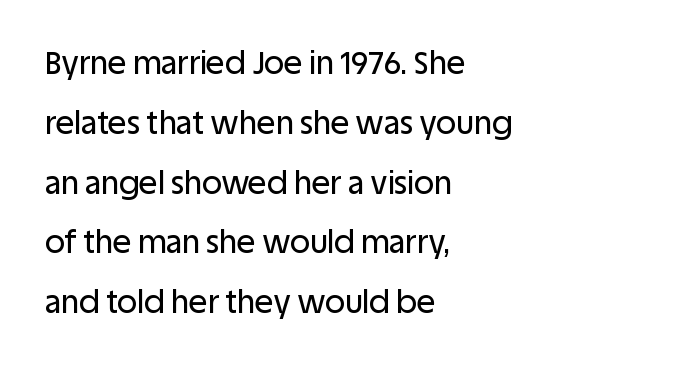
The image shows 31 px sans-serif type, upright; set left-aligned, loose line spacing (1.93x), normal letter spacing, not underlined; low stroke contrast and a large x-height.
